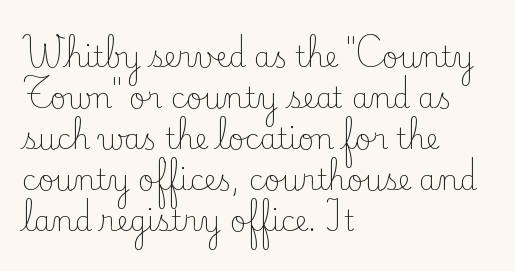
{"serif": "yes", "italic": "no", "bold": "no", "weight": "light", "width": "normal", "stroke_contrast": "low", "x_height": "small", "monospaced": "no", "underline": "no", "align": "left", "line_spacing": "normal", "line_spacing_ratio": 1.46, "letter_spacing": "normal", "letter_spacing_em": 0.0, "glyph_px": 28}
